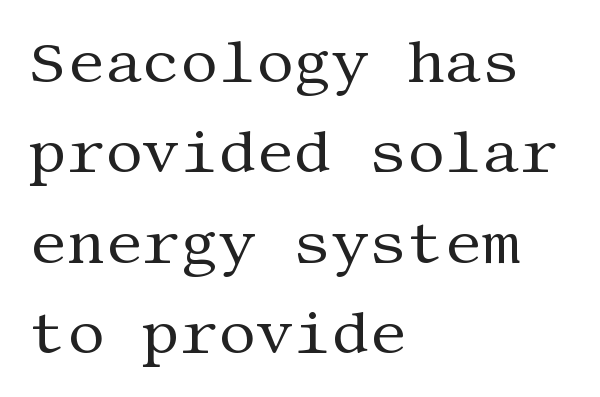
The image shows 59 px regular-weight serif type, upright; set left-aligned, normal line spacing (1.53x), normal letter spacing, not underlined; medium stroke contrast and a large x-height.
